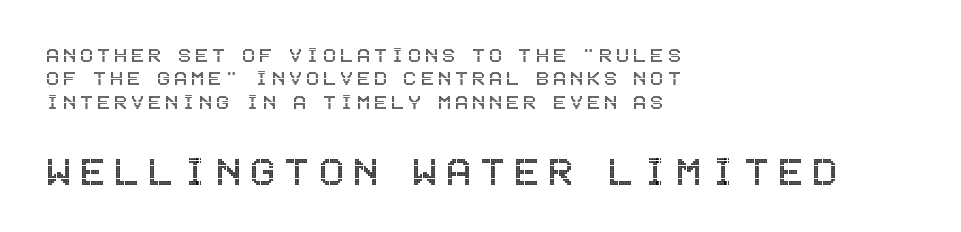
Does the bottom block carry the larger type? Yes, it does. Ordinary non-slanted type is in use. Honestly, the rows look squashed on top of each other. Beneath every word, the page is bare. Short and long lines alike share a common starting point at left.
